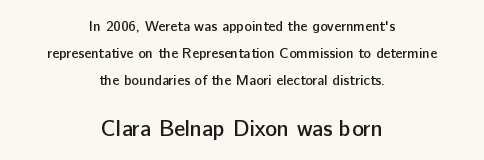
{"italic": "no", "bold": "semi", "underline": "no", "align": "center", "line_spacing": "loose", "line_spacing_ratio": 1.93, "letter_spacing": "normal", "letter_spacing_em": 0.0, "larger_block": "second", "size_ratio": 1.57, "glyph_px": 22}
